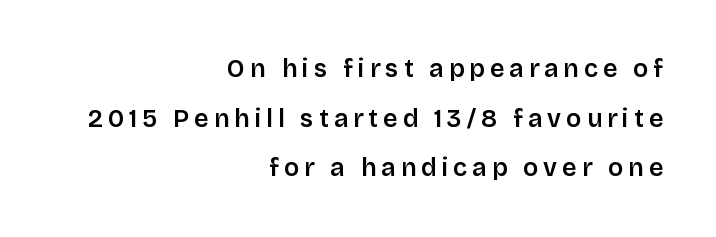
Q: Is the text bold? A: Semi-bold.
Q: Is the text italic (slanted)? A: No, it is upright.
Q: Is the text underlined? A: No.
Q: How is the paragraph aligned? A: Right-aligned.
Q: Is the spacing between letters normal or unusually wide? A: Unusually wide.
Q: Is the spacing between lines tight, normal or loose? A: Loose.
